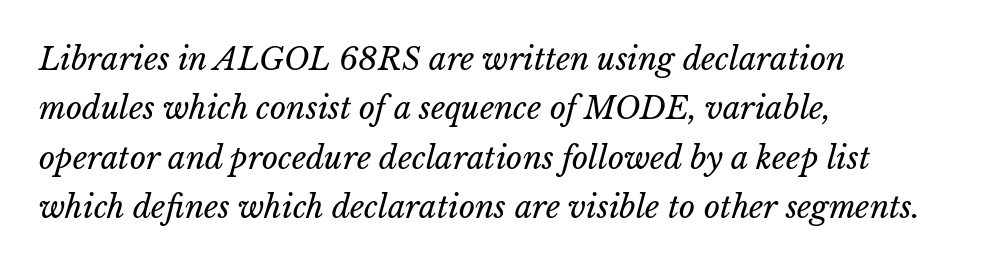
Q: Is the text bold? A: No.
Q: Is the text underlined? A: No.
Q: How is the paragraph aligned? A: Left-aligned.
Q: Is the spacing between letters normal or unusually wide? A: Normal.
Q: Is the spacing between lines tight, normal or loose? A: Normal.
Q: Width (condensed, normal, or wide)? A: Normal.
Q: Stroke contrast? A: Low.
Q: x-height? A: Medium.
Q: Monospaced? A: No.
